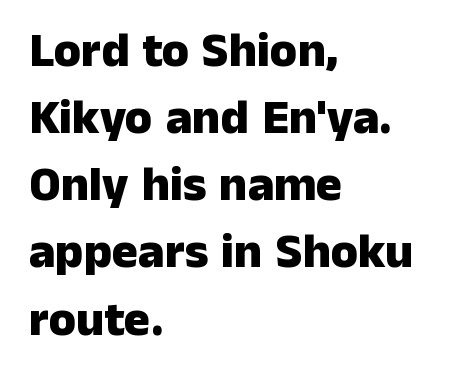
The paragraph shown leans on its left margin. Quick note: underline off. Plenty of ink on the page — the face is bold. The passage shown has conventional tracking throughout. Line spacing here is normal. Proportional: the letters do not fall into vertical columns.
